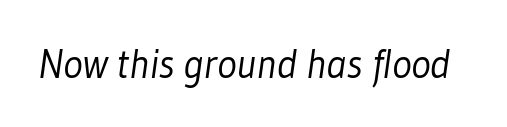
Q: Is the text bold? A: No.
Q: Is the typeface a serif or a sans-serif typeface? A: Sans-serif.
Q: Is the text underlined? A: No.
Q: Is the spacing between letters normal or unusually wide? A: Normal.
Q: Width (condensed, normal, or wide)? A: Condensed.
Q: Stroke contrast? A: Low.
Q: x-height? A: Medium.
Q: Monospaced? A: No.
